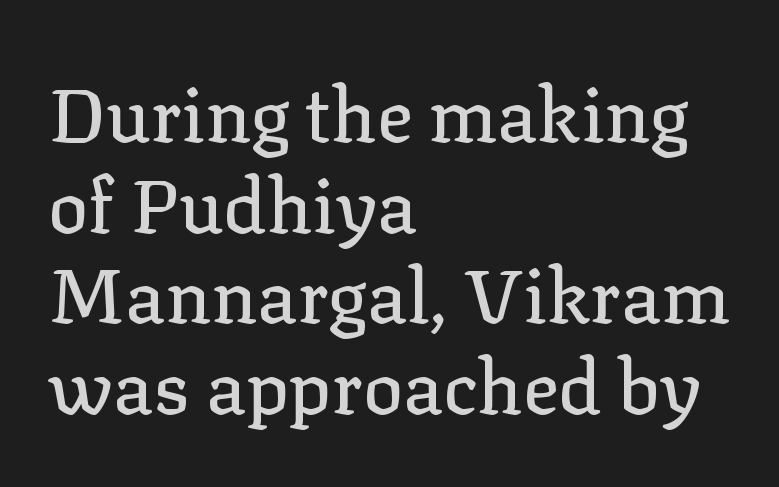
The image shows 75 px serif type, upright; set left-aligned, line spacing 1.21x, normal letter spacing, not underlined; low stroke contrast and a medium x-height.
